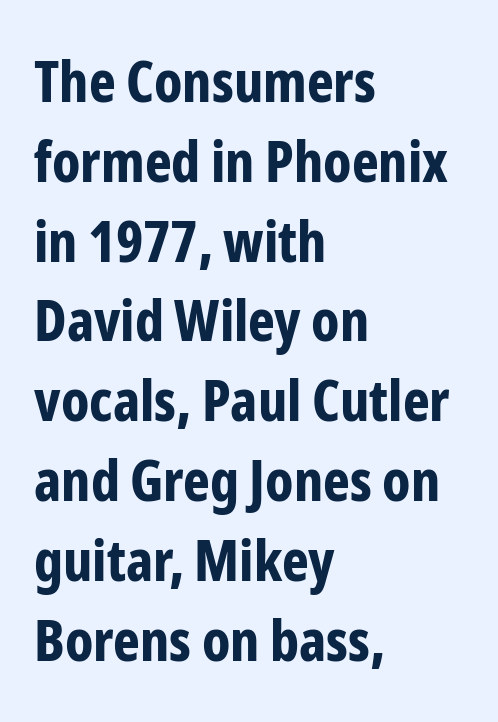
Q: Is the text bold? A: Yes.
Q: Is the text italic (slanted)? A: No, it is upright.
Q: Is the typeface a serif or a sans-serif typeface? A: Sans-serif.
Q: Is the text underlined? A: No.
Q: How is the paragraph aligned? A: Left-aligned.
Q: Is the spacing between letters normal or unusually wide? A: Normal.
Q: Is the spacing between lines tight, normal or loose? A: Normal.
Q: Width (condensed, normal, or wide)? A: Condensed.
Q: Stroke contrast? A: Low.
Q: x-height? A: Medium.
Q: Monospaced? A: No.
